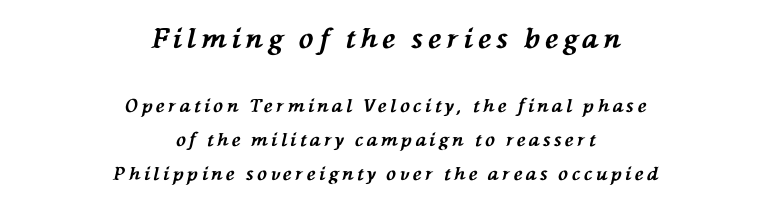
{"italic": "yes", "lean": "left", "slant_degrees": 76, "bold": "yes", "underline": "no", "align": "center", "line_spacing_ratio": 1.88, "letter_spacing": "wide", "letter_spacing_em": 0.2, "larger_block": "first", "size_ratio": 1.5, "glyph_px": 27}
